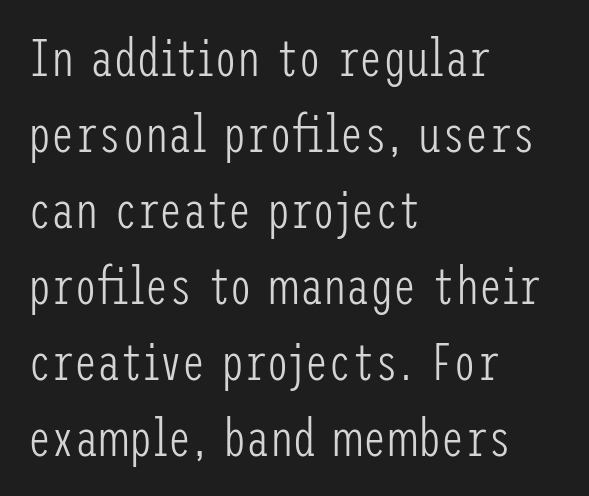
Q: Is the text bold? A: No.
Q: Is the text italic (slanted)? A: No, it is upright.
Q: Is the typeface a serif or a sans-serif typeface? A: Sans-serif.
Q: Is the text underlined? A: No.
Q: How is the paragraph aligned? A: Left-aligned.
Q: Is the spacing between letters normal or unusually wide? A: Normal.
Q: Is the spacing between lines tight, normal or loose? A: Normal.
Q: Width (condensed, normal, or wide)? A: Condensed.
Q: Stroke contrast? A: Low.
Q: x-height? A: Medium.
